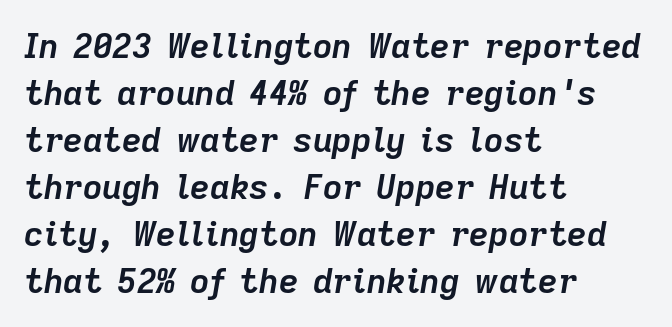
The image shows 34 px semibold type, italic (leaning right); set left-aligned, normal line spacing (1.38x), normal letter spacing, not underlined; low stroke contrast and a medium x-height.
